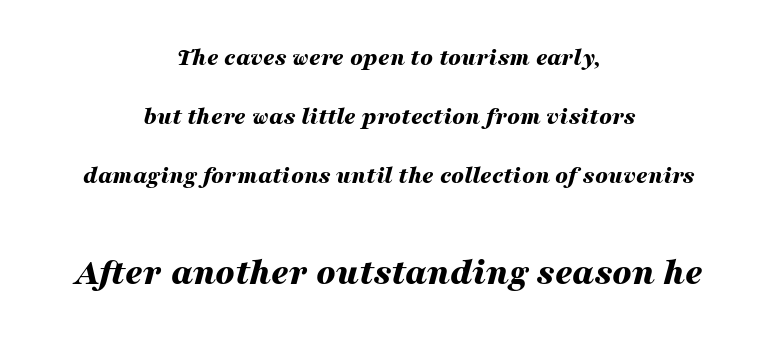
Q: Is the text bold? A: Yes.
Q: Is the text italic (slanted)? A: Yes, it leans right by about 16 degrees.
Q: Is the text underlined? A: No.
Q: How is the paragraph aligned? A: Centered.
Q: Is the spacing between letters normal or unusually wide? A: Normal.
Q: Is the spacing between lines tight, normal or loose? A: Loose.
Q: Which block of text is set in a larger size, the first (top) or the second (bottom)? A: The second (bottom) one.
Q: Width (condensed, normal, or wide)? A: Wide.
Q: Stroke contrast? A: Medium.
Q: x-height? A: Medium.
Q: Monospaced? A: No.
